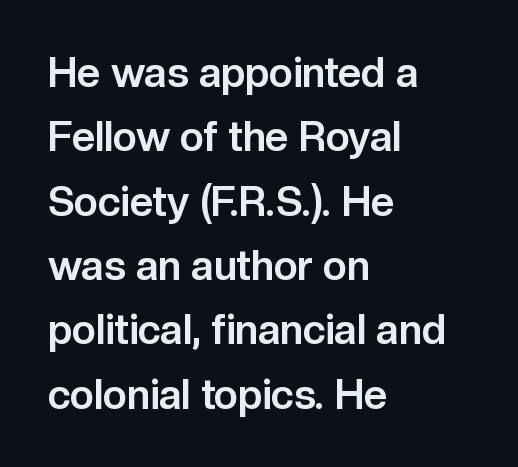
The image shows 41 px bold sans-serif type, upright; set left-aligned, normal line spacing (1.57x), normal letter spacing, not underlined; low stroke contrast and a medium x-height.
